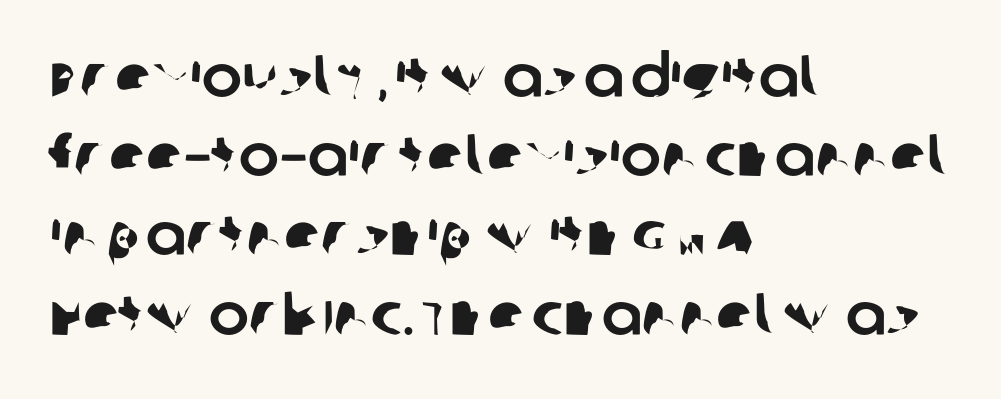
A typesetter would call this proportional, since set widths differ per character. Summary of vertical rhythm: regular, with standard interline spacing. This rendering uses left alignment, leaving the right contour irregular. Bare-footed words on every line. Default kerning and tracking; the words read as compact shapes.
